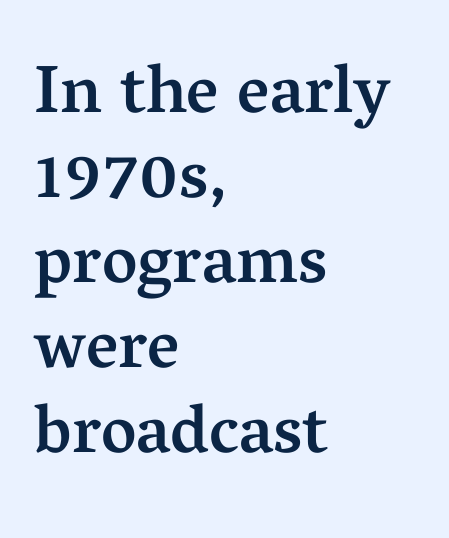
Serifs: yes, visible at the terminals of the letterforms. The designer left line spacing at the default. Unlike italic type, these characters show no tilt at all. Type without underlining. These words are printed semibold, heavier than regular yet not bold. Inter-character spacing is left at the font's built-in metrics.
